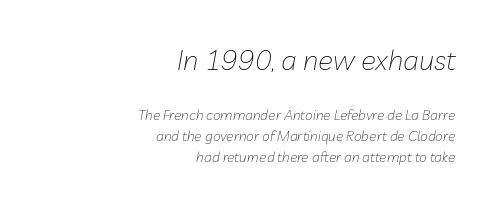
Q: Is the text bold? A: No.
Q: Is the text italic (slanted)? A: Yes, it leans right by about 10 degrees.
Q: Is the text underlined? A: No.
Q: How is the paragraph aligned? A: Right-aligned.
Q: Is the spacing between letters normal or unusually wide? A: Normal.
Q: Is the spacing between lines tight, normal or loose? A: Normal.
Q: Which block of text is set in a larger size, the first (top) or the second (bottom)? A: The first (top) one.
Q: Width (condensed, normal, or wide)? A: Normal.
Q: Stroke contrast? A: Low.
Q: x-height? A: Medium.
Q: Monospaced? A: No.
